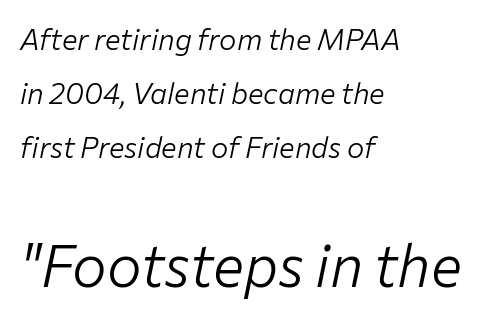
{"italic": "yes", "lean": "right", "slant_degrees": 12, "bold": "no", "weight": "light", "width": "normal", "stroke_contrast": "low", "x_height": "medium", "monospaced": "no", "underline": "no", "align": "left", "line_spacing_ratio": 1.86, "letter_spacing": "normal", "letter_spacing_em": 0.0, "larger_block": "second", "size_ratio": 2.0, "glyph_px": 58}
